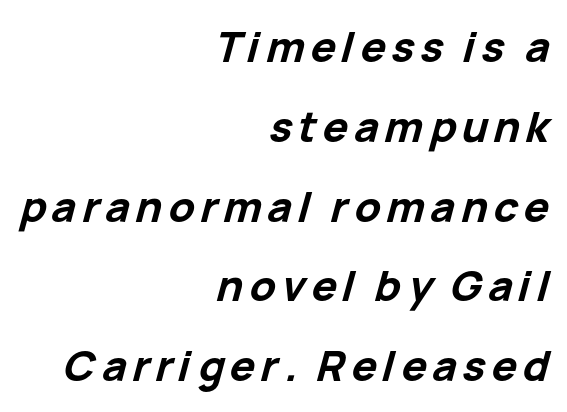
The font is running at its bold setting. The text block is weighted toward the right margin, trailing off unevenly leftward. Has an underline been added? It has not. Quick note: interline space is abundant. If you drew a line through each stem, it would be angled. The letters advance in unequal steps, a hallmark of proportional type.
